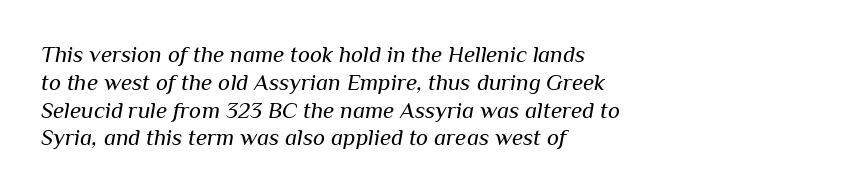
The image shows 23 px text type, italic (leaning right); set left-aligned, line spacing 1.21x, normal letter spacing, not underlined.
